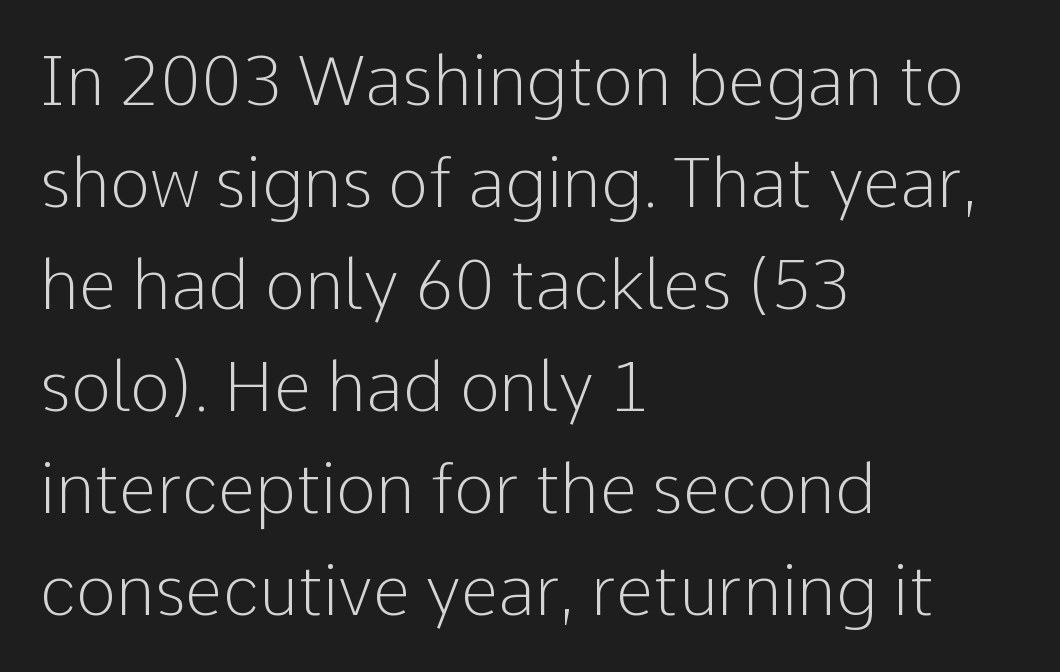
{"serif": "no", "italic": "no", "bold": "no", "weight": "light", "width": "normal", "stroke_contrast": "low", "x_height": "medium", "monospaced": "no", "underline": "no", "align": "left", "line_spacing": "normal", "line_spacing_ratio": 1.5, "letter_spacing": "normal", "letter_spacing_em": 0.0, "glyph_px": 68}
